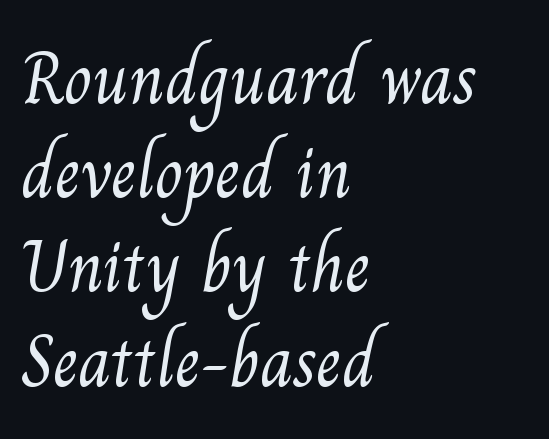
The image shows 73 px light serif type; set left-aligned, normal line spacing (1.29x), normal letter spacing, not underlined; medium stroke contrast and a small x-height.
